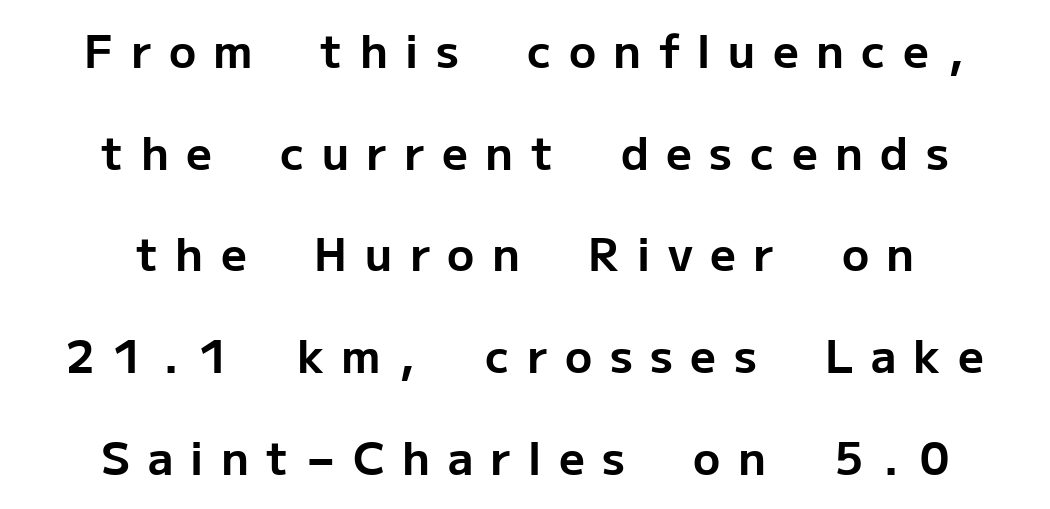
{"serif": "no", "italic": "no", "bold": "yes", "weight": "bold", "width": "normal", "stroke_contrast": "low", "x_height": "medium", "monospaced": "no", "underline": "no", "line_spacing": "loose", "line_spacing_ratio": 2.26, "letter_spacing": "wide", "letter_spacing_em": 0.39, "glyph_px": 45}
